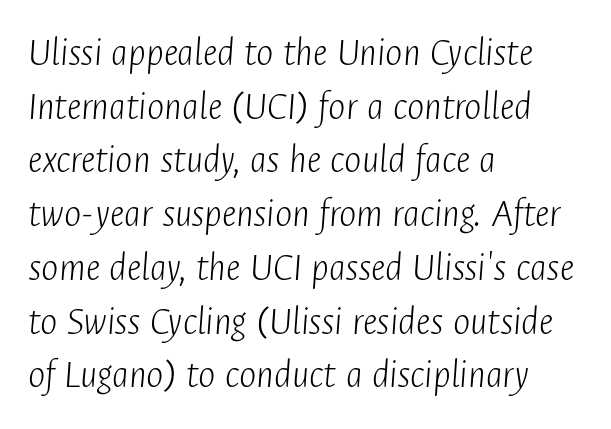
Rule under the text: the space is simply empty. Here the designer chose a conventional face with non-uniform glyph widths. The line texture is even and compact thanks to regular tracking. In terms of posture, this sample is oblique.
